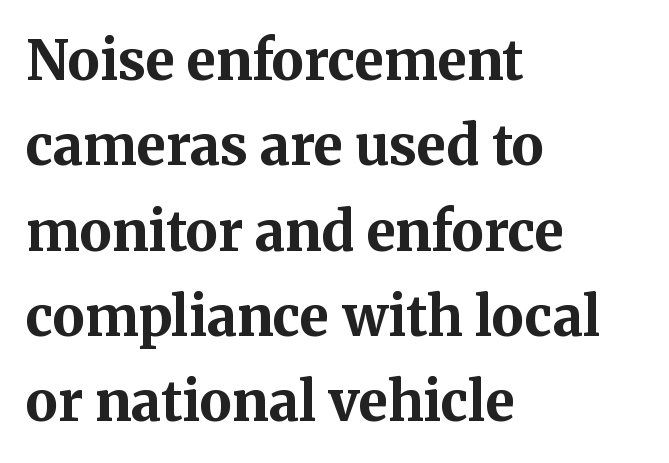
Q: Is the text bold? A: Yes.
Q: Is the text italic (slanted)? A: No, it is upright.
Q: Is the typeface a serif or a sans-serif typeface? A: Serif.
Q: Is the text underlined? A: No.
Q: How is the paragraph aligned? A: Left-aligned.
Q: Is the spacing between letters normal or unusually wide? A: Normal.
Q: Is the spacing between lines tight, normal or loose? A: Normal.
Q: Width (condensed, normal, or wide)? A: Normal.
Q: Stroke contrast? A: Medium.
Q: x-height? A: Medium.
Q: Monospaced? A: No.
